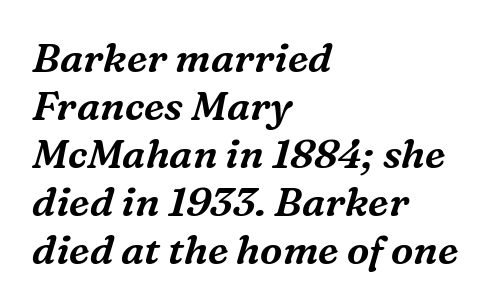
{"serif": "yes", "italic": "yes", "lean": "right", "slant_degrees": 16, "width": "normal", "stroke_contrast": "medium", "x_height": "medium", "monospaced": "no", "underline": "no", "align": "left", "line_spacing_ratio": 1.2, "letter_spacing": "normal", "letter_spacing_em": 0.0, "glyph_px": 40}
